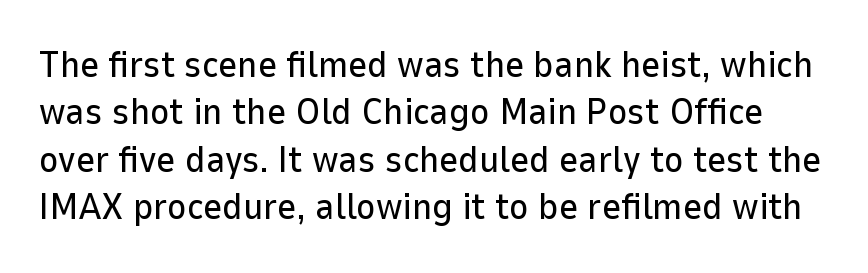
The image shows 37 px sans-serif type, upright; set normal line spacing (1.28x), normal letter spacing, not underlined; low stroke contrast and a medium x-height.
